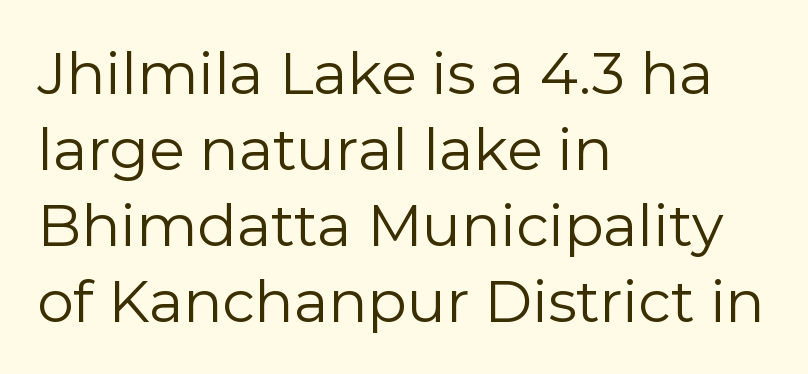
Examine the stroke ends and you'll find no serifs. Tracking here is standard; glyphs follow each other at the usual distance. Has an underline been added? It has not. Ink coverage per letter is moderate at most. Every stem runs plumb, perpendicular to the baseline. The letters advance in unequal steps, a hallmark of proportional type.
